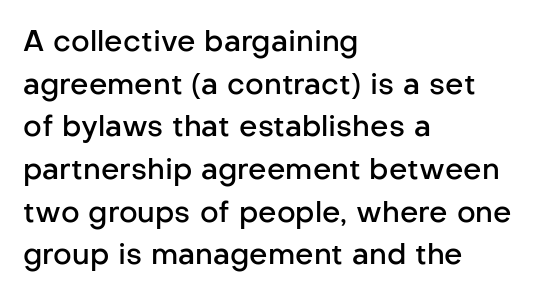
Short and long lines alike share a common starting point at left. The letters stand straight up with perfectly vertical stems. What weight is shown? A semibold, between regular and bold. Standard letterfit; no display-style spreading of the glyphs.
